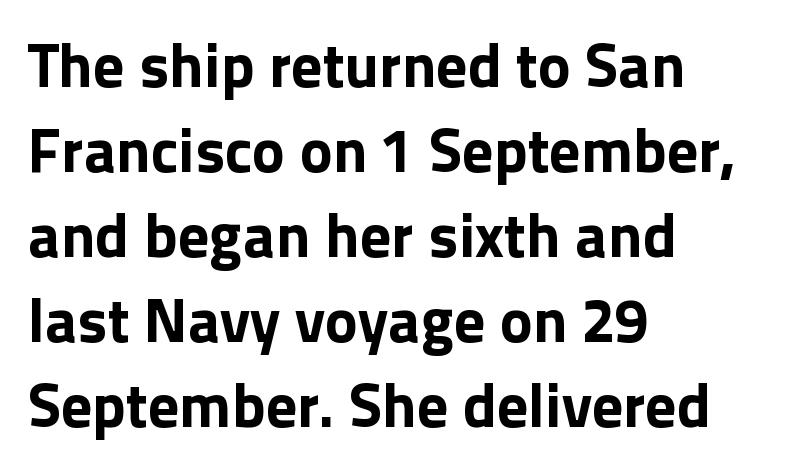
{"serif": "no", "italic": "no", "bold": "yes", "weight": "bold", "width": "normal", "x_height": "medium", "monospaced": "no", "underline": "no", "align": "left", "line_spacing": "normal", "line_spacing_ratio": 1.37, "letter_spacing": "normal", "letter_spacing_em": 0.0, "glyph_px": 62}
